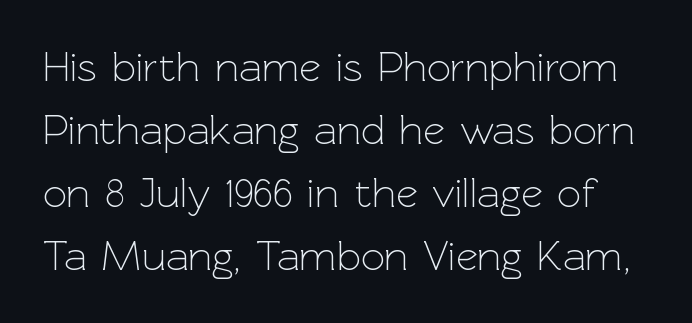
The image shows 42 px light sans-serif type, upright; set normal line spacing (1.5x), normal letter spacing, not underlined; a medium x-height.
